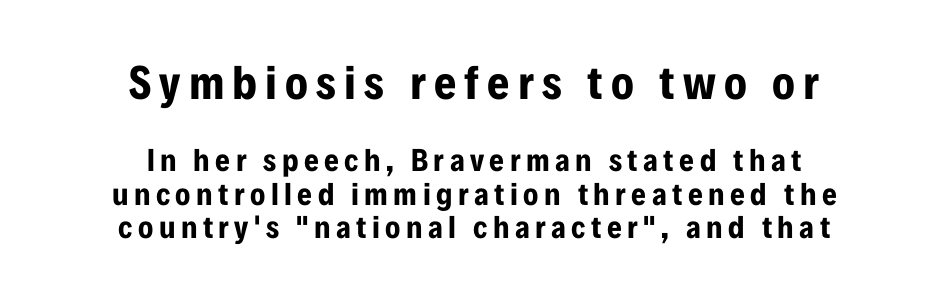
Q: Is the text bold? A: Yes.
Q: Is the text italic (slanted)? A: No, it is upright.
Q: Is the typeface a serif or a sans-serif typeface? A: Sans-serif.
Q: Is the text underlined? A: No.
Q: How is the paragraph aligned? A: Centered.
Q: Is the spacing between lines tight, normal or loose? A: Tight.
Q: Which block of text is set in a larger size, the first (top) or the second (bottom)? A: The first (top) one.
Q: Width (condensed, normal, or wide)? A: Condensed.
Q: Stroke contrast? A: Low.
Q: x-height? A: Medium.
Q: Monospaced? A: No.
